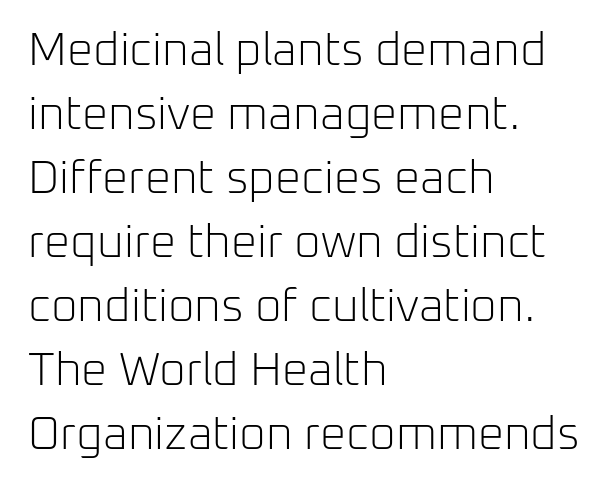
Q: Is the text bold? A: No.
Q: Is the text italic (slanted)? A: No, it is upright.
Q: Is the typeface a serif or a sans-serif typeface? A: Sans-serif.
Q: Is the text underlined? A: No.
Q: How is the paragraph aligned? A: Left-aligned.
Q: Is the spacing between letters normal or unusually wide? A: Normal.
Q: Is the spacing between lines tight, normal or loose? A: Normal.
Q: Width (condensed, normal, or wide)? A: Normal.
Q: Stroke contrast? A: Low.
Q: x-height? A: Medium.
Q: Monospaced? A: No.
